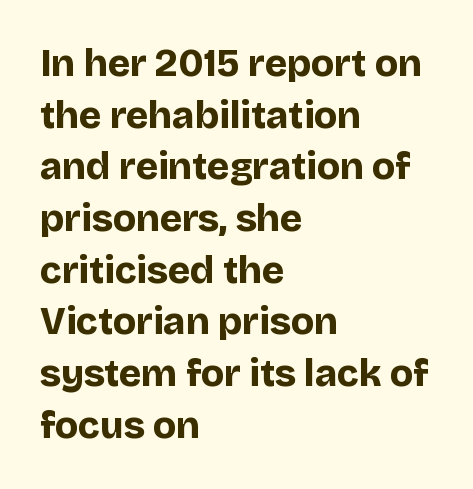
Q: Is the text bold? A: Yes.
Q: Is the text italic (slanted)? A: No, it is upright.
Q: Is the typeface a serif or a sans-serif typeface? A: Sans-serif.
Q: Is the text underlined? A: No.
Q: How is the paragraph aligned? A: Left-aligned.
Q: Is the spacing between letters normal or unusually wide? A: Normal.
Q: Is the spacing between lines tight, normal or loose? A: Normal.
Q: Width (condensed, normal, or wide)? A: Normal.
Q: Stroke contrast? A: Low.
Q: x-height? A: Large.
Q: Monospaced? A: No.
